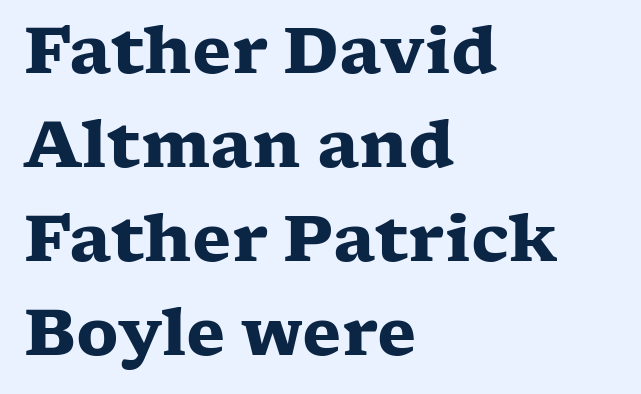
Visually the block forms a straight wall on the left and a jagged coastline on the right. This rendering employs a face with finishing strokes, i.e., a serif. These lines sit exactly where default settings would place them. The face used here is proportionally spaced, like ordinary book or web type.
